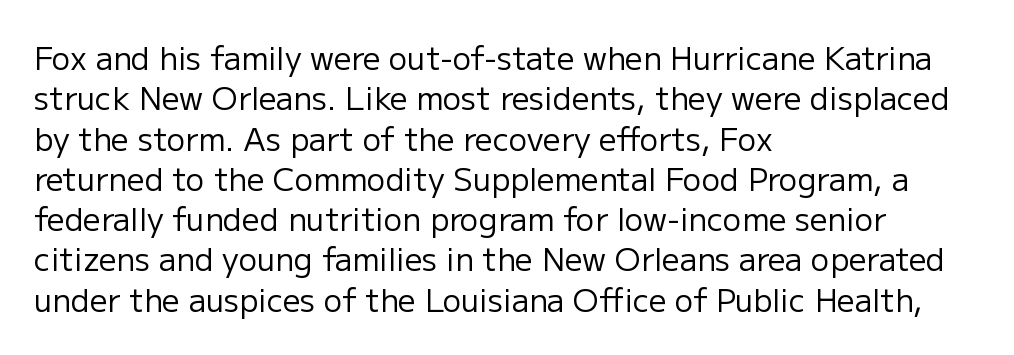
Descender tails drop into unmarked territory. Is the block centered? No — it sits flush against the left margin. You can tell it's not italic because the verticals are truly vertical. Do the characters align in a grid? No, the font is proportional.
